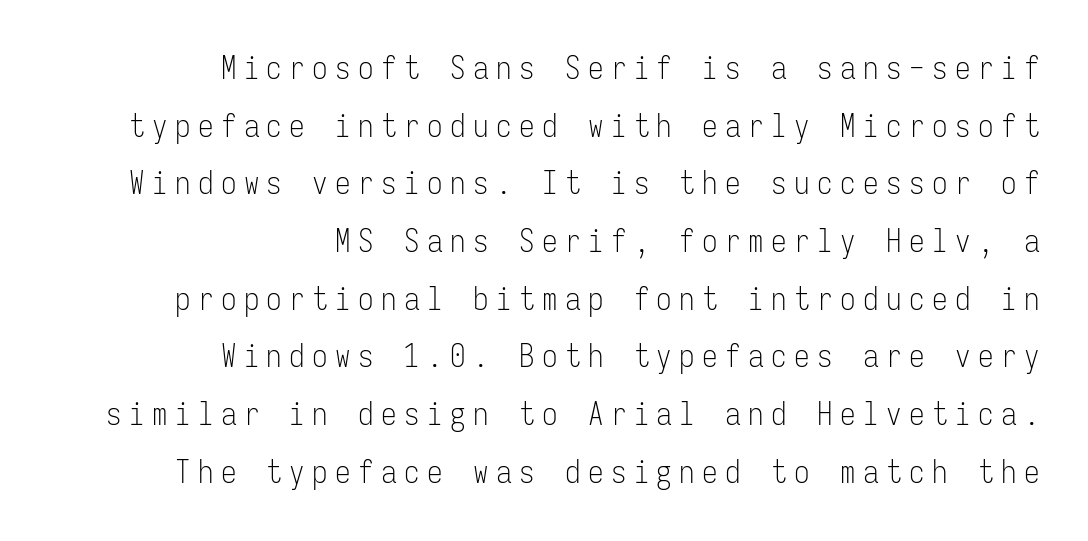
The image shows 31 px light, condensed sans-serif type, upright, monospaced; set right-aligned, line spacing 1.86x, unusually wide letter spacing (+0.24 em), not underlined; low stroke contrast and a medium x-height.
